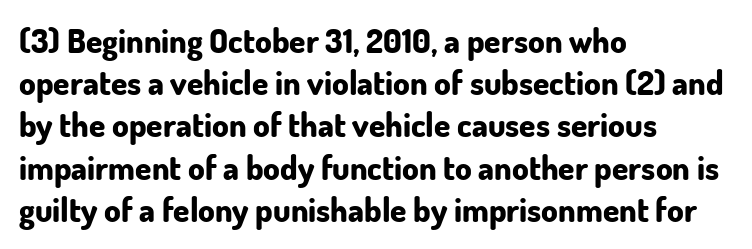
What weight is shown? A full bold with thick strokes. The lines sit at an ordinary, default distance from one another. A roman cut, with each character standing at attention. Honestly, the letter spacing is just normal — you wouldn't notice it. Layout note: lines flush left. These lines are composed in type without serifs.
